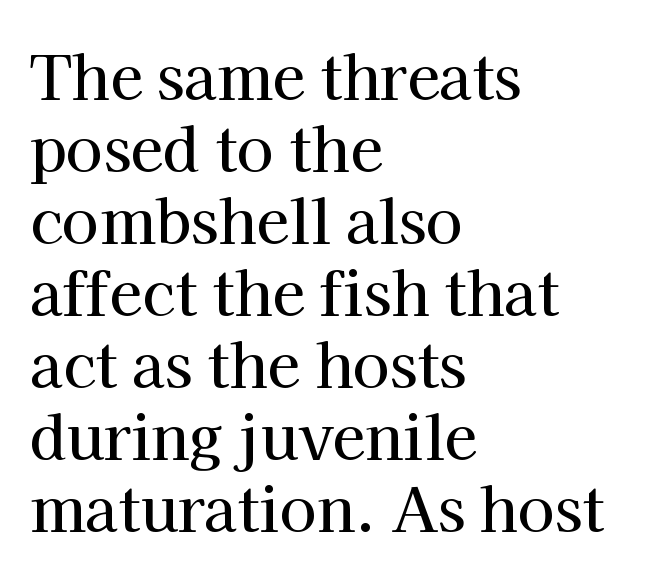
This sample is left-justified, so line endings fall wherever the words run out. Little horizontal feet cap the strokes, marking this as serif type. Compared with typical body copy, the letter spacing here is the same. These lines are rendered in a variable-pitch font.
